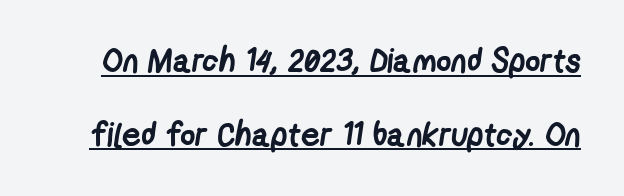
{"serif": "no", "bold": "yes", "weight": "semibold", "width": "condensed", "stroke_contrast": "low", "x_height": "medium", "monospaced": "no", "underline": "yes", "line_spacing": "loose", "line_spacing_ratio": 2.24, "letter_spacing": "normal", "letter_spacing_em": 0.0, "glyph_px": 33}
